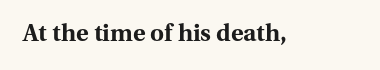
The image shows 24 px bold type, upright; set normal letter spacing, not underlined.
